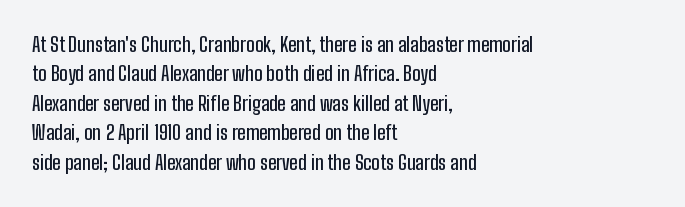
Notice how the passage keeps a crisp vertical edge on the left only. The space directly below the letters is spotless. The designer left line spacing at the default. Honestly, the letter spacing is just normal — you wouldn't notice it. Posture: vertical.
